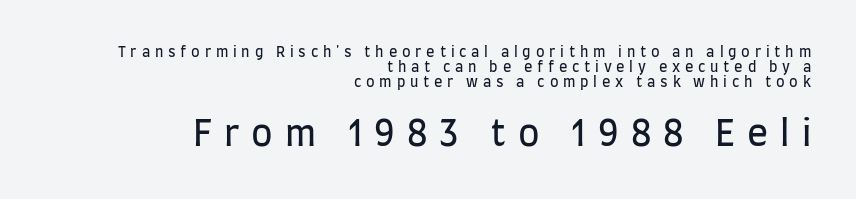
Q: Is the text bold? A: No.
Q: Is the text italic (slanted)? A: No, it is upright.
Q: Is the typeface a serif or a sans-serif typeface? A: Sans-serif.
Q: Is the text underlined? A: No.
Q: How is the paragraph aligned? A: Right-aligned.
Q: Is the spacing between letters normal or unusually wide? A: Unusually wide.
Q: Is the spacing between lines tight, normal or loose? A: Tight.
Q: Which block of text is set in a larger size, the first (top) or the second (bottom)? A: The second (bottom) one.
Q: Width (condensed, normal, or wide)? A: Condensed.
Q: Stroke contrast? A: Low.
Q: x-height? A: Large.
Q: Monospaced? A: No.
